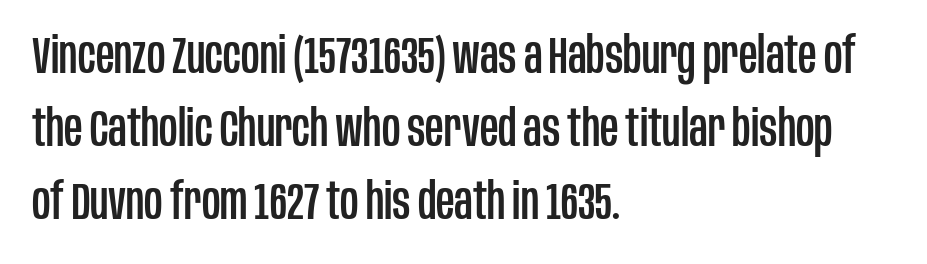
Q: Is the text italic (slanted)? A: No, it is upright.
Q: Is the typeface a serif or a sans-serif typeface? A: Sans-serif.
Q: Is the text underlined? A: No.
Q: How is the paragraph aligned? A: Left-aligned.
Q: Is the spacing between letters normal or unusually wide? A: Normal.
Q: Is the spacing between lines tight, normal or loose? A: Normal.
Q: Width (condensed, normal, or wide)? A: Condensed.
Q: Stroke contrast? A: Low.
Q: x-height? A: Large.
Q: Monospaced? A: No.
